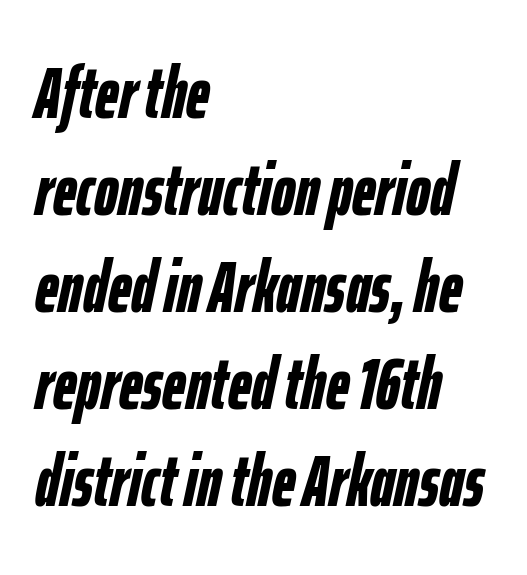
The image shows 73 px semibold, condensed type, italic (leaning right); set left-aligned, normal line spacing (1.33x), normal letter spacing, not underlined; low stroke contrast and a medium x-height.
